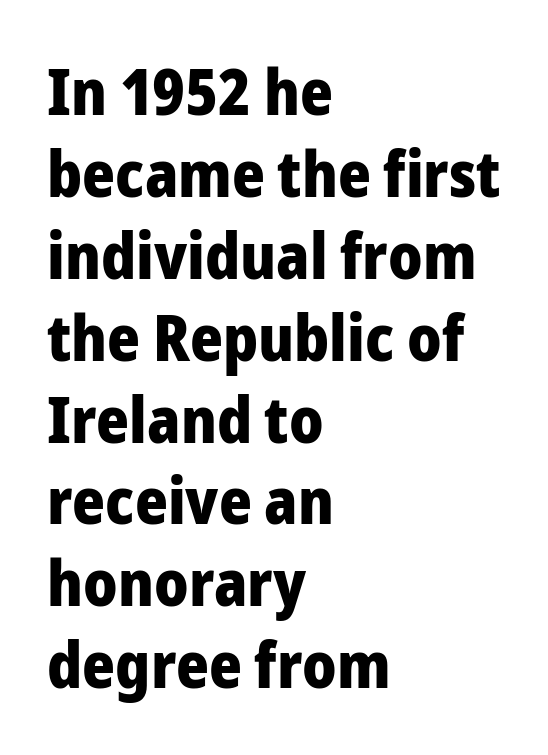
{"serif": "no", "italic": "no", "bold": "yes", "weight": "heavy", "width": "normal", "stroke_contrast": "low", "x_height": "medium", "monospaced": "no", "underline": "no", "align": "left", "line_spacing": "normal", "line_spacing_ratio": 1.3, "letter_spacing": "normal", "letter_spacing_em": 0.0, "glyph_px": 63}
